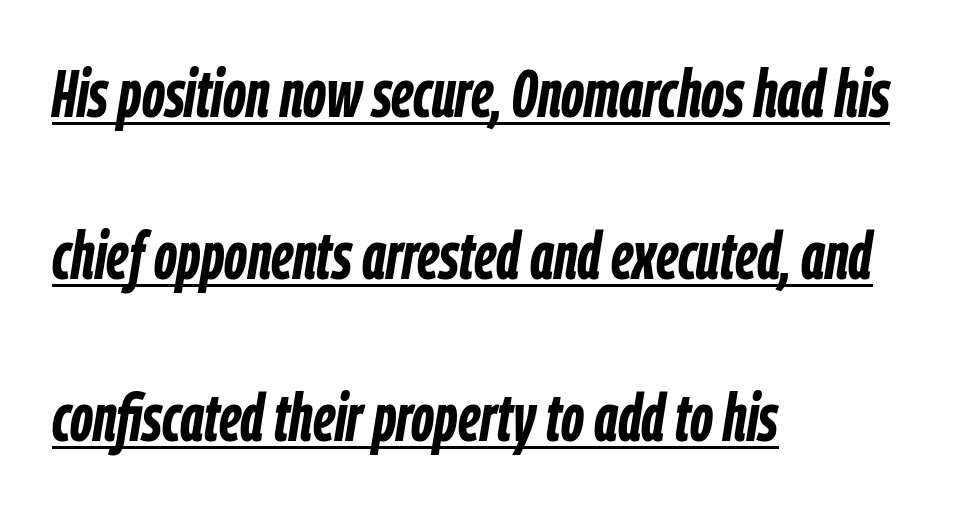
{"italic": "yes", "lean": "right", "slant_degrees": 9, "bold": "yes", "weight": "semibold", "width": "condensed", "stroke_contrast": "low", "x_height": "medium", "monospaced": "no", "underline": "yes", "align": "left", "line_spacing": "loose", "line_spacing_ratio": 2.42, "letter_spacing": "normal", "letter_spacing_em": 0.0, "glyph_px": 67}
